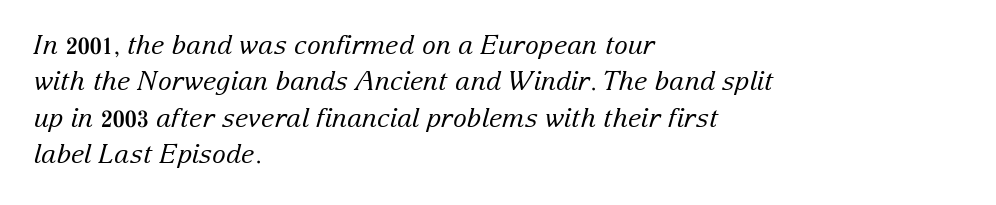
Rows of type keep a routine distance in the vertical direction. No extra tracking has been applied to these lines. A classic flush-left, rag-right setting is used for this passage. The letters look calm and open, with moderate or lighter stems. Yep, that's italic — everything's leaning. The passage shown is not underscored anywhere.
